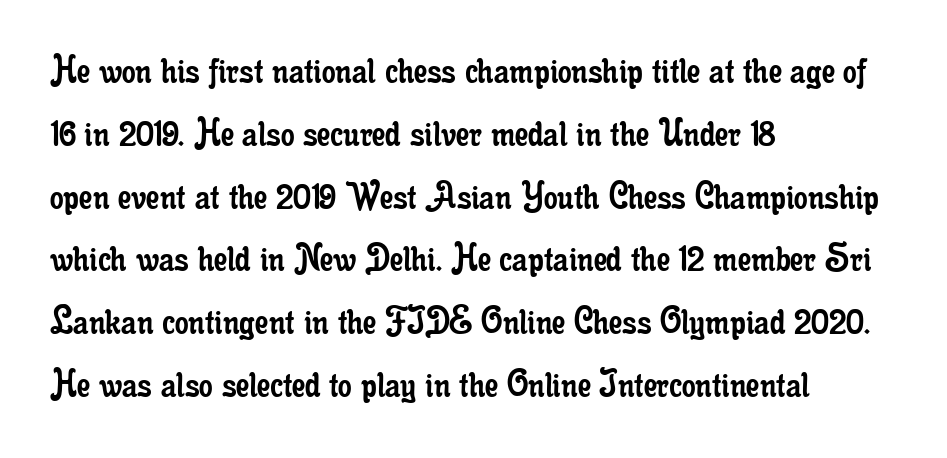
{"serif": "yes", "italic": "no", "bold": "no", "weight": "regular", "width": "condensed", "stroke_contrast": "low", "x_height": "small", "monospaced": "no", "underline": "no", "align": "left", "line_spacing": "normal", "line_spacing_ratio": 1.46, "letter_spacing": "normal", "letter_spacing_em": 0.0, "glyph_px": 43}
